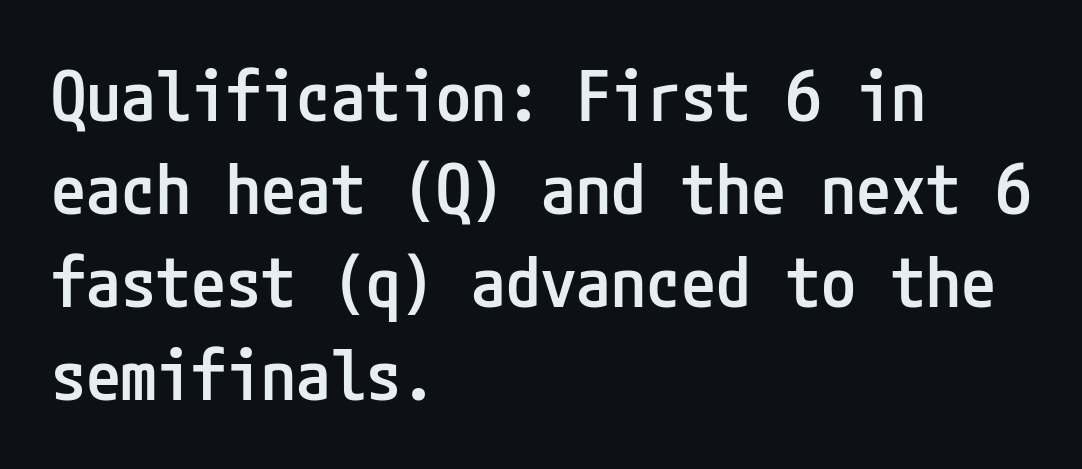
The image shows 70 px semibold, condensed sans-serif type, upright; set left-aligned, normal line spacing (1.33x), normal letter spacing, not underlined; low stroke contrast and a medium x-height.
